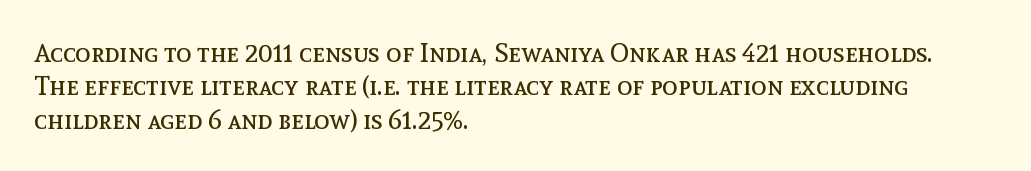
{"italic": "no", "bold": "no", "underline": "no", "align": "left", "line_spacing": "normal", "line_spacing_ratio": 1.28, "letter_spacing": "normal", "letter_spacing_em": 0.0, "glyph_px": 26}
